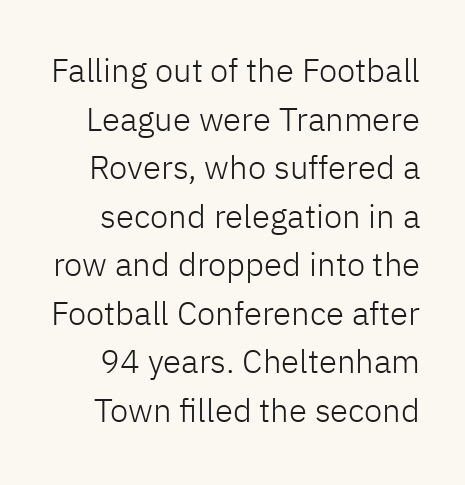
Only glyphs here, with clear space below each row. Type style note: lacks serifs. A typesetter would call this leading conventional body-copy spacing. No extra tracking has been applied to these lines.
